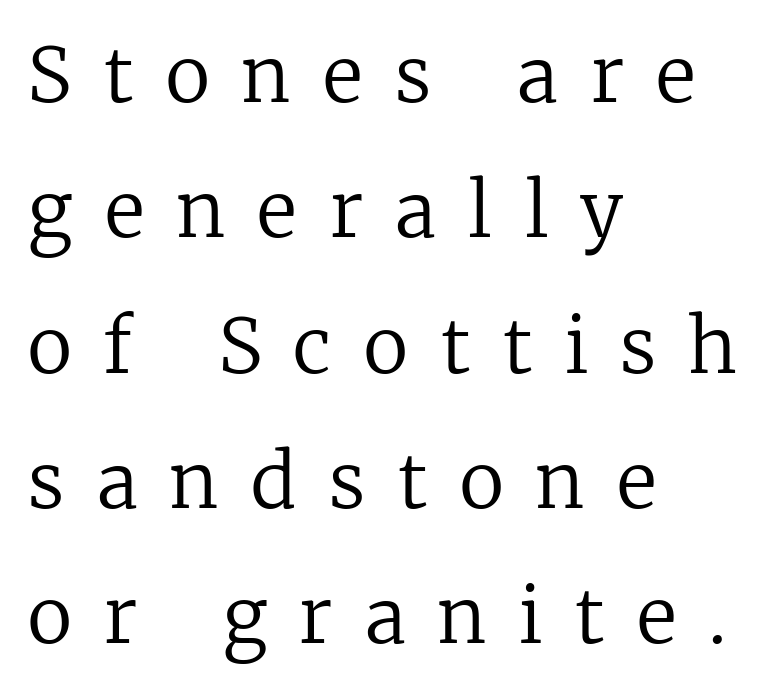
The image shows 76 px regular-weight serif type, upright; set left-aligned, line spacing 1.78x, unusually wide letter spacing (+0.41 em), not underlined; low stroke contrast and a medium x-height.
